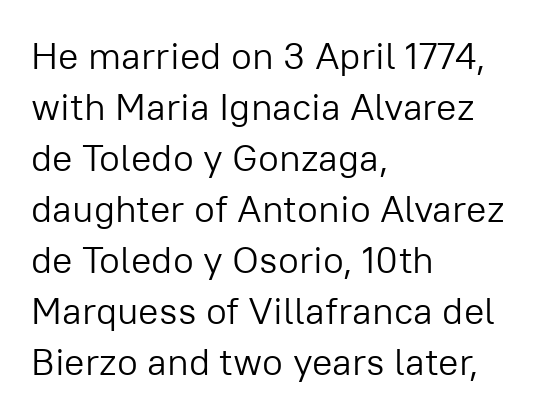
The image shows 38 px light sans-serif type, upright; set left-aligned, normal line spacing (1.34x), normal letter spacing, not underlined; low stroke contrast and a medium x-height.
